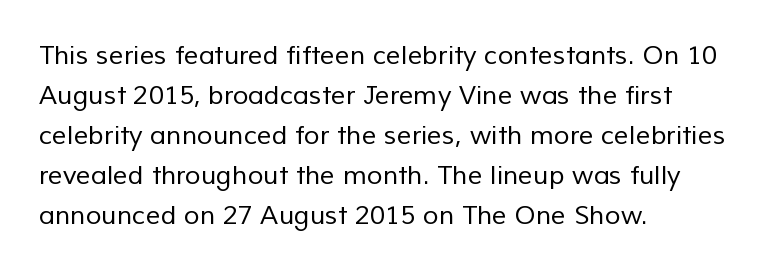
{"bold": "no", "underline": "no", "align": "left", "line_spacing": "normal", "line_spacing_ratio": 1.54, "letter_spacing": "normal", "letter_spacing_em": 0.0, "glyph_px": 26}
